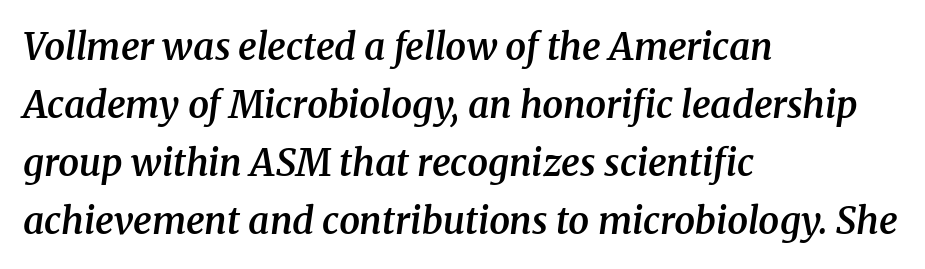
The image shows 37 px semibold serif type, italic (leaning right); set left-aligned, normal line spacing (1.57x), normal letter spacing, not underlined; medium stroke contrast and a medium x-height.
